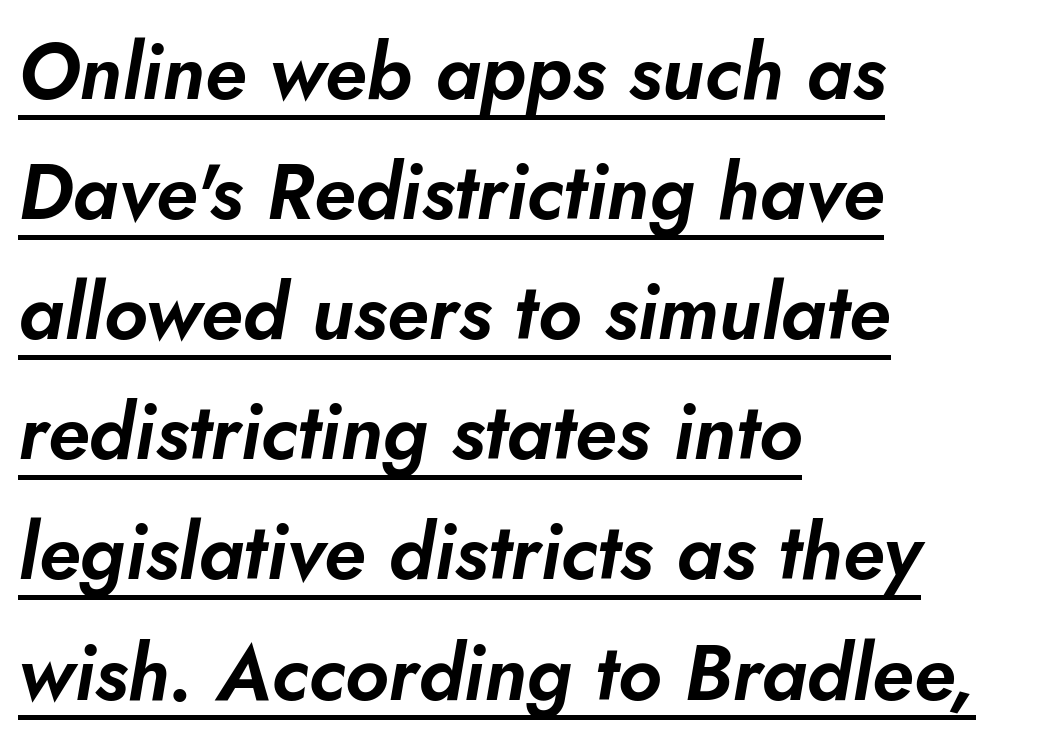
Q: Is the text italic (slanted)? A: Yes, it leans right by about 10 degrees.
Q: Is the text underlined? A: Yes.
Q: How is the paragraph aligned? A: Left-aligned.
Q: Is the spacing between letters normal or unusually wide? A: Normal.
Q: Is the spacing between lines tight, normal or loose? A: Normal.
Q: Width (condensed, normal, or wide)? A: Normal.
Q: Stroke contrast? A: Low.
Q: x-height? A: Small.
Q: Monospaced? A: No.
